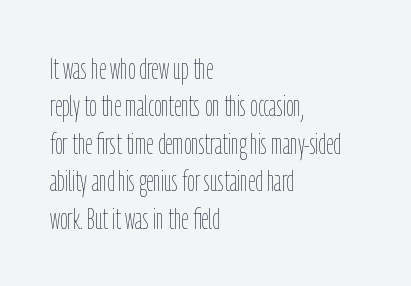
Q: Is the text bold? A: No.
Q: Is the text italic (slanted)? A: No, it is upright.
Q: Is the text underlined? A: No.
Q: How is the paragraph aligned? A: Left-aligned.
Q: Is the spacing between letters normal or unusually wide? A: Normal.
Q: Is the spacing between lines tight, normal or loose? A: Normal.
Q: Width (condensed, normal, or wide)? A: Condensed.
Q: Stroke contrast? A: Low.
Q: x-height? A: Medium.
Q: Monospaced? A: No.
